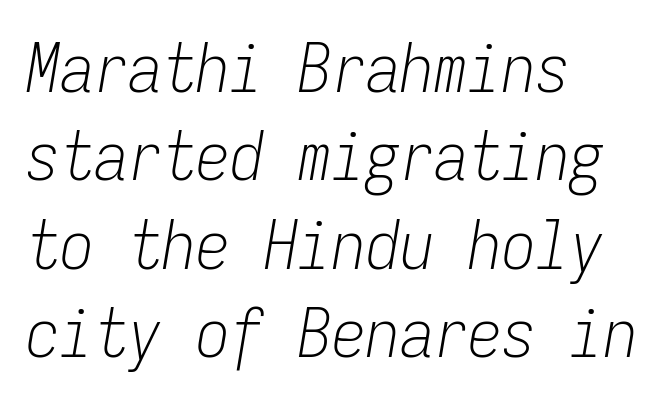
The lines sit at an ordinary, default distance from one another. No extra ink here — the face is not bold. Caption: multi-line text, flush left, ragged right. The rendering uses typewriter-style spacing with identical character cells.
